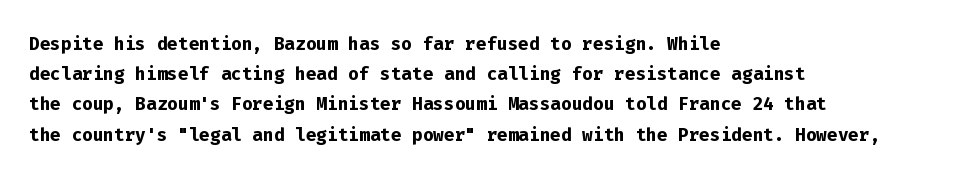
Q: Is the text bold? A: Yes.
Q: Is the text italic (slanted)? A: No, it is upright.
Q: Is the text underlined? A: No.
Q: How is the paragraph aligned? A: Left-aligned.
Q: Is the spacing between letters normal or unusually wide? A: Normal.
